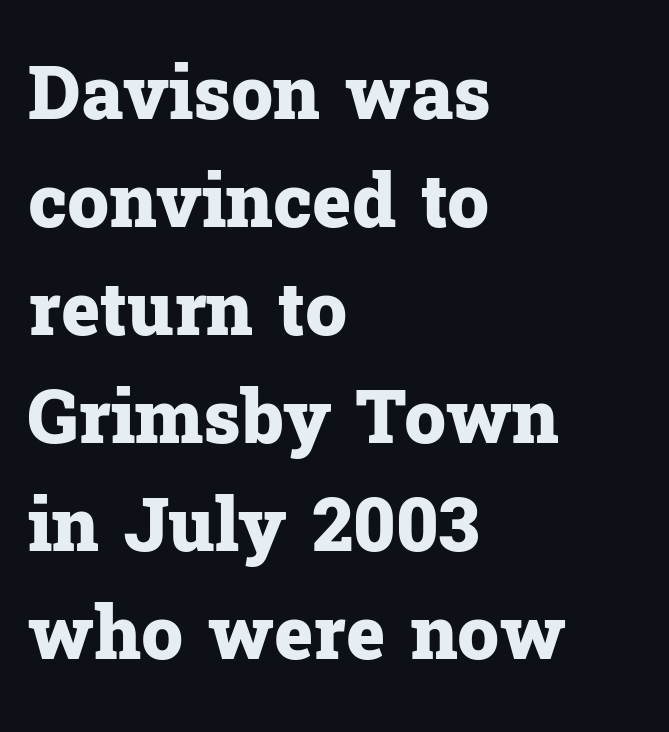
Q: Is the text bold? A: Yes.
Q: Is the text italic (slanted)? A: No, it is upright.
Q: Is the typeface a serif or a sans-serif typeface? A: Serif.
Q: Is the text underlined? A: No.
Q: How is the paragraph aligned? A: Left-aligned.
Q: Is the spacing between letters normal or unusually wide? A: Normal.
Q: Is the spacing between lines tight, normal or loose? A: Normal.
Q: Width (condensed, normal, or wide)? A: Normal.
Q: Stroke contrast? A: Low.
Q: x-height? A: Medium.
Q: Monospaced? A: No.
